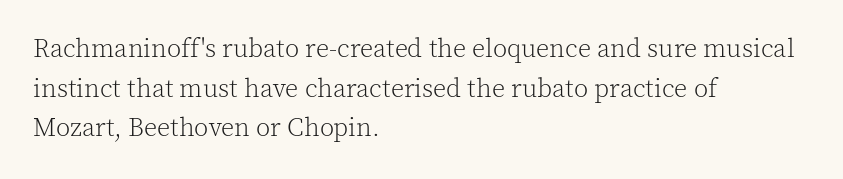
Q: Is the text bold? A: No.
Q: Is the text italic (slanted)? A: No, it is upright.
Q: Is the text underlined? A: No.
Q: How is the paragraph aligned? A: Left-aligned.
Q: Is the spacing between letters normal or unusually wide? A: Normal.
Q: Is the spacing between lines tight, normal or loose? A: Normal.
